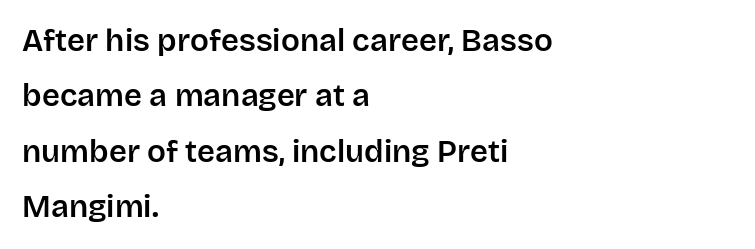
The image shows 31 px sans-serif type, upright; set left-aligned, line spacing 1.79x, normal letter spacing, not underlined; low stroke contrast and a large x-height.
